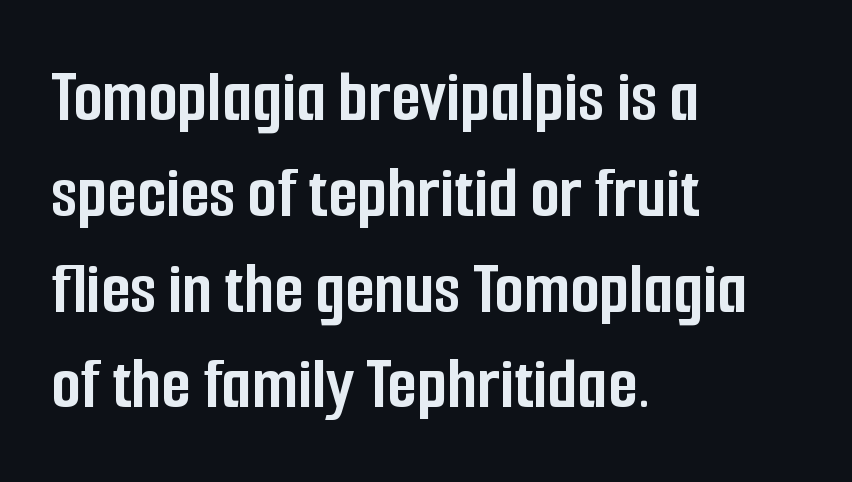
Teacher's note: observe the even left margin — that is flush-left alignment. The typesetting leans heavy: a genuine bold. Honestly, the row spacing looks completely unremarkable. Words appear dense and cohesive because spacing is normal.
